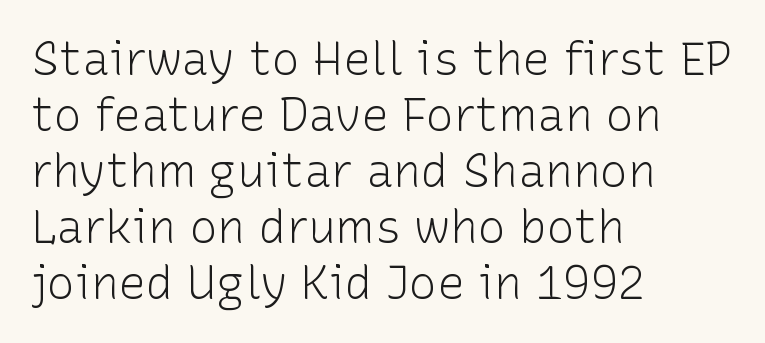
The image shows 46 px light sans-serif type, upright; set left-aligned, line spacing 1.22x, normal letter spacing, not underlined; low stroke contrast and a medium x-height.
